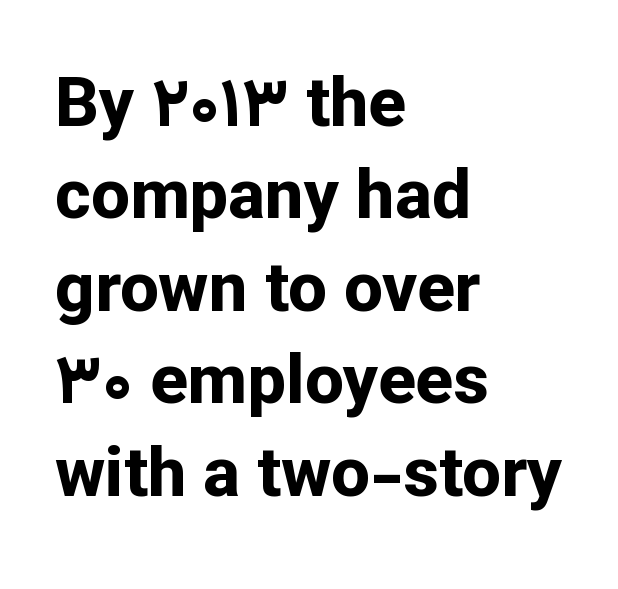
{"serif": "no", "italic": "no", "bold": "yes", "weight": "bold", "width": "normal", "stroke_contrast": "low", "x_height": "medium", "monospaced": "no", "underline": "no", "align": "left", "line_spacing": "normal", "line_spacing_ratio": 1.34, "letter_spacing": "normal", "letter_spacing_em": 0.0, "glyph_px": 69}
